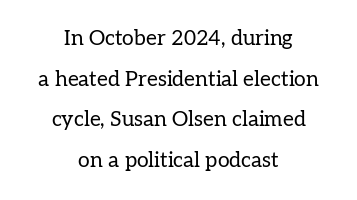
{"italic": "no", "bold": "no", "underline": "no", "align": "center", "line_spacing": "loose", "line_spacing_ratio": 1.93, "letter_spacing": "normal", "letter_spacing_em": 0.0, "glyph_px": 21}
